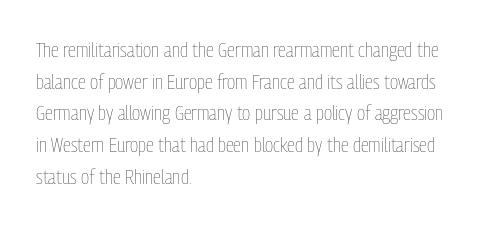
Style check: upright. Leftover space on each line is placed entirely after the last word. The rows are spaced the way most documents space them. The font is comparable to plain body text, perhaps lighter. Honestly, there is no underline to notice here at all. Nobody touched the tracking dial on this one.
